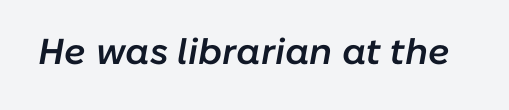
Q: Is the text bold? A: Semi-bold.
Q: Is the text italic (slanted)? A: Yes, it leans right by about 10 degrees.
Q: Is the text underlined? A: No.
Q: Is the spacing between letters normal or unusually wide? A: Normal.
Q: Width (condensed, normal, or wide)? A: Normal.
Q: Stroke contrast? A: Low.
Q: x-height? A: Medium.
Q: Monospaced? A: No.
